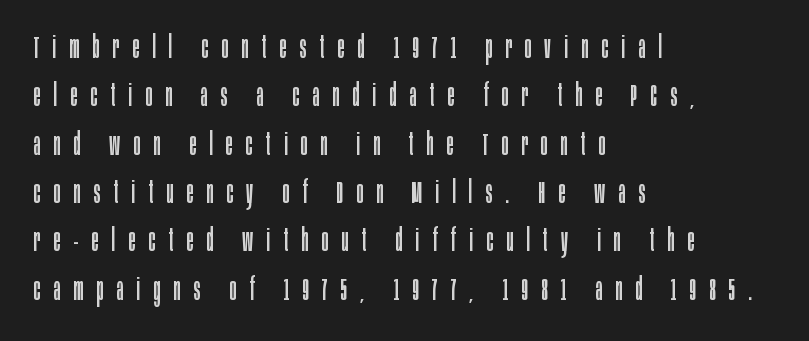
{"serif": "no", "italic": "no", "bold": "no", "weight": "regular", "width": "condensed", "stroke_contrast": "low", "x_height": "large", "monospaced": "no", "underline": "no", "align": "left", "line_spacing": "normal", "line_spacing_ratio": 1.56, "letter_spacing": "wide", "letter_spacing_em": 0.43, "glyph_px": 31}
